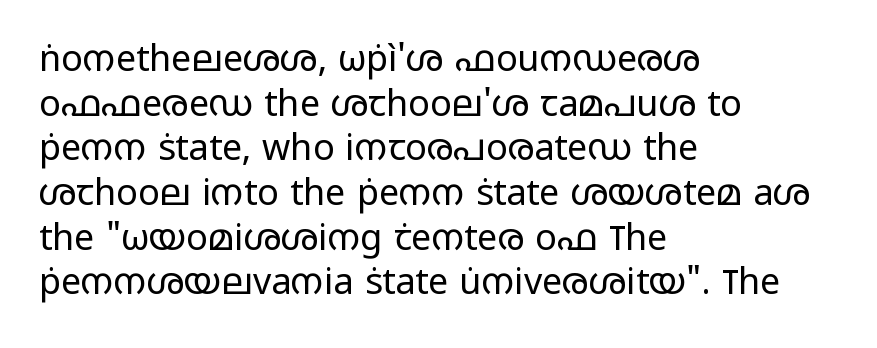
Vertical strokes here are truly vertical. The zone under the glyphs is completely vacant. Spacing verdict: proportional, widths tailored to each character. The font family rendered here belongs to the sans-serif group. The weight tops out at a normal text grade. Short and long lines alike share a common starting point at left.
